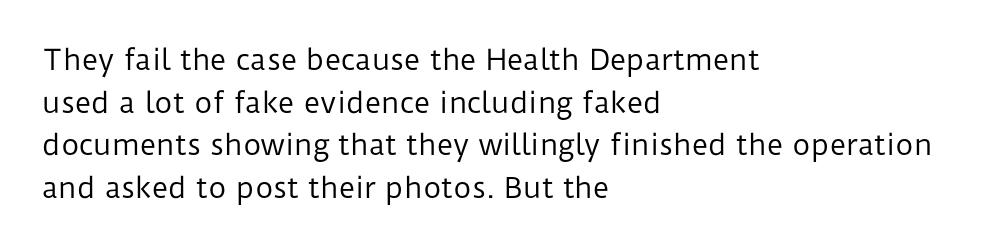
Q: Is the text bold? A: No.
Q: Is the text italic (slanted)? A: No, it is upright.
Q: Is the typeface a serif or a sans-serif typeface? A: Sans-serif.
Q: Is the text underlined? A: No.
Q: How is the paragraph aligned? A: Left-aligned.
Q: Is the spacing between letters normal or unusually wide? A: Normal.
Q: Is the spacing between lines tight, normal or loose? A: Normal.
Q: Width (condensed, normal, or wide)? A: Normal.
Q: Stroke contrast? A: Low.
Q: x-height? A: Medium.
Q: Monospaced? A: No.
